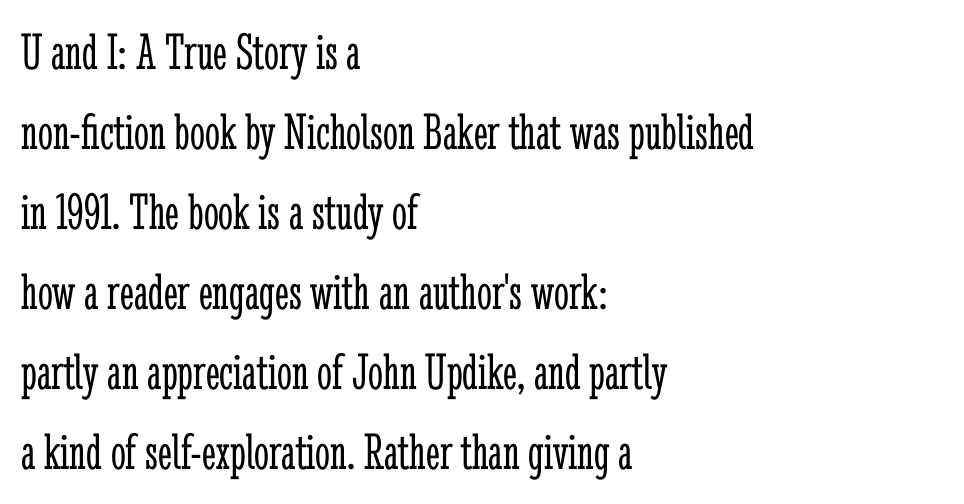
The image shows 53 px light, condensed serif type, upright; set left-aligned, normal line spacing (1.51x), normal letter spacing, not underlined; low stroke contrast and a medium x-height.
